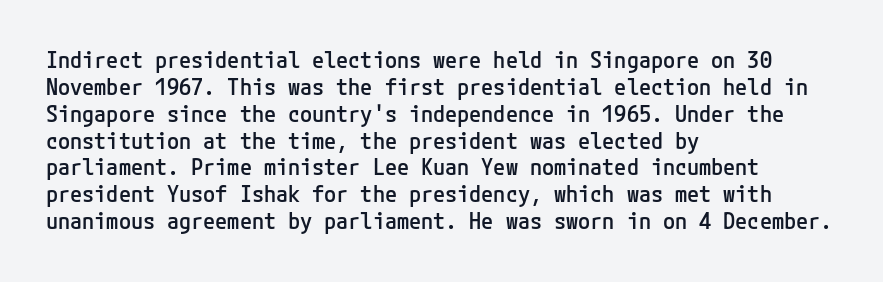
The image shows 22 px text type, upright; set left-aligned, line spacing 1.22x, normal letter spacing, not underlined.
